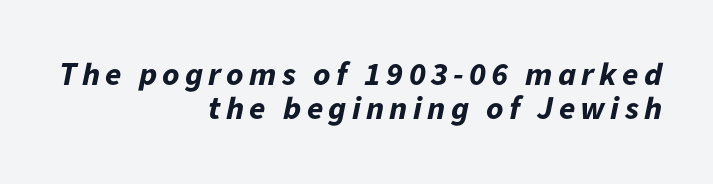
{"italic": "yes", "lean": "right", "slant_degrees": 11, "bold": "yes", "weight": "bold", "width": "normal", "stroke_contrast": "low", "x_height": "medium", "monospaced": "no", "underline": "no", "align": "right", "line_spacing": "tight", "line_spacing_ratio": 1.03, "glyph_px": 33}
